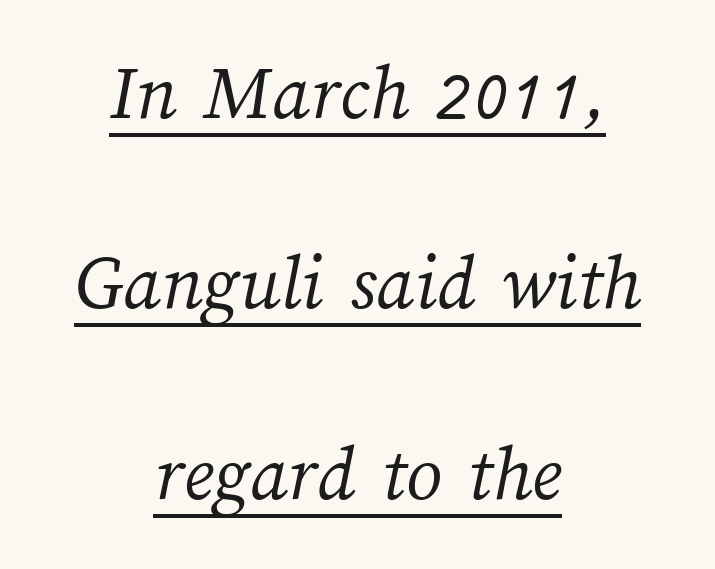
{"bold": "no", "weight": "light", "width": "normal", "stroke_contrast": "medium", "x_height": "medium", "monospaced": "no", "underline": "yes", "align": "center", "line_spacing": "loose", "line_spacing_ratio": 2.38, "letter_spacing": "normal", "letter_spacing_em": 0.0, "glyph_px": 80}
